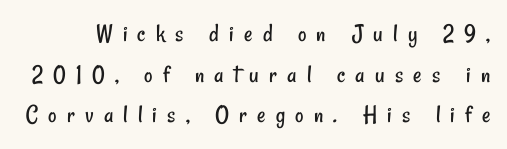
{"bold": "no", "underline": "no", "line_spacing": "normal", "line_spacing_ratio": 1.56, "letter_spacing": "wide", "letter_spacing_em": 0.39, "glyph_px": 26}
